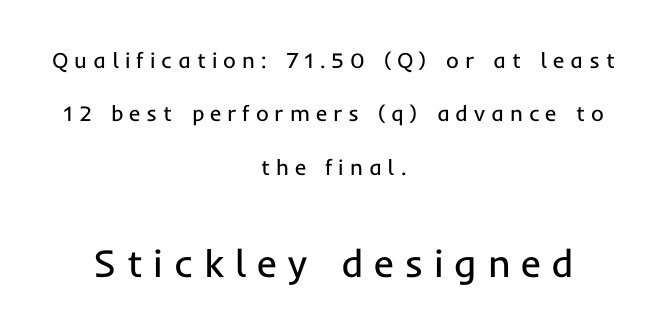
Q: Is the text bold? A: No.
Q: Is the text italic (slanted)? A: No, it is upright.
Q: Is the typeface a serif or a sans-serif typeface? A: Sans-serif.
Q: Is the text underlined? A: No.
Q: How is the paragraph aligned? A: Centered.
Q: Is the spacing between letters normal or unusually wide? A: Unusually wide.
Q: Is the spacing between lines tight, normal or loose? A: Loose.
Q: Which block of text is set in a larger size, the first (top) or the second (bottom)? A: The second (bottom) one.
Q: Width (condensed, normal, or wide)? A: Normal.
Q: Stroke contrast? A: Low.
Q: x-height? A: Medium.
Q: Monospaced? A: No.
